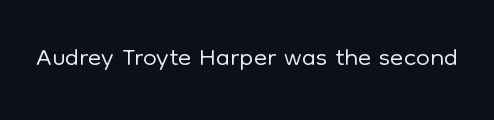
The image shows 39 px light sans-serif type, upright; set normal letter spacing, not underlined; low stroke contrast and a medium x-height.
